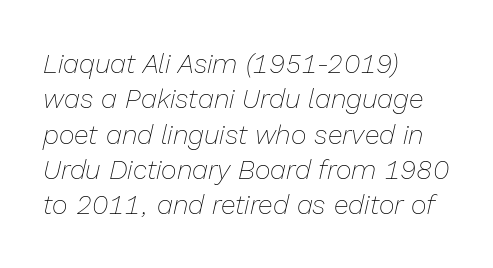
Q: Is the text bold? A: No.
Q: Is the text italic (slanted)? A: Yes, it leans right by about 13 degrees.
Q: Is the text underlined? A: No.
Q: How is the paragraph aligned? A: Left-aligned.
Q: Is the spacing between letters normal or unusually wide? A: Normal.
Q: Is the spacing between lines tight, normal or loose? A: Normal.
